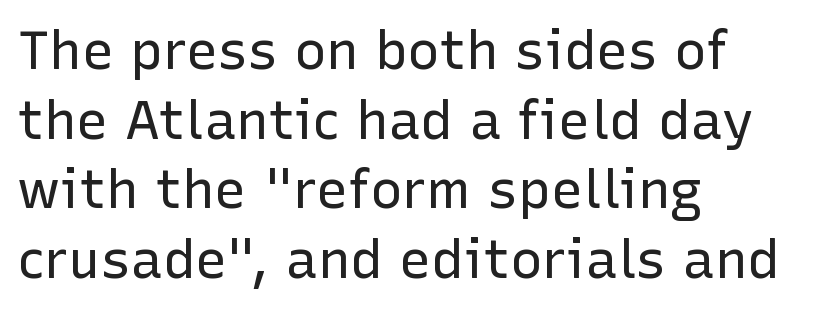
{"serif": "no", "italic": "no", "bold": "no", "weight": "regular", "width": "normal", "stroke_contrast": "low", "x_height": "medium", "monospaced": "no", "underline": "no", "align": "left", "line_spacing": "normal", "line_spacing_ratio": 1.29, "letter_spacing": "normal", "letter_spacing_em": 0.0, "glyph_px": 54}
